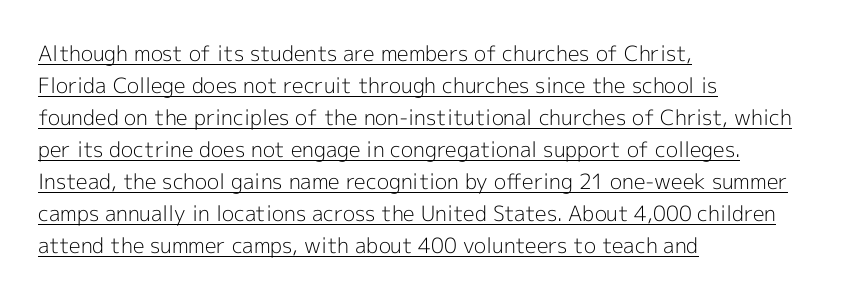
The image shows 21 px text type, upright; set left-aligned, normal line spacing (1.52x), normal letter spacing, underlined.
